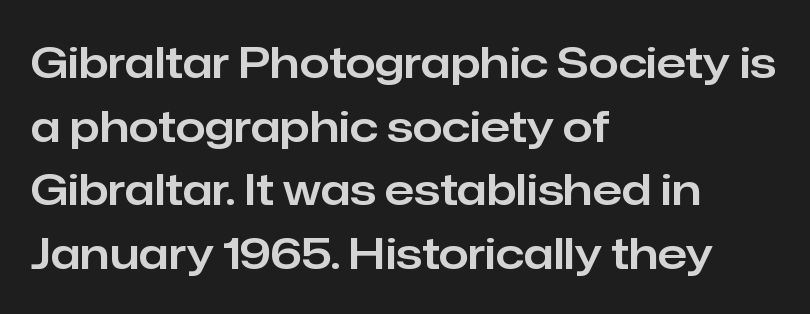
{"serif": "no", "italic": "no", "width": "normal", "stroke_contrast": "low", "x_height": "medium", "monospaced": "no", "underline": "no", "align": "left", "line_spacing": "normal", "line_spacing_ratio": 1.48, "letter_spacing": "normal", "letter_spacing_em": 0.0, "glyph_px": 43}
